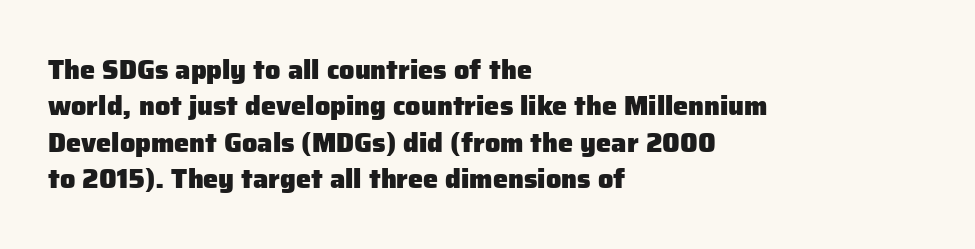
{"italic": "no", "bold": "yes", "underline": "no", "align": "left", "line_spacing": "normal", "line_spacing_ratio": 1.35, "letter_spacing": "normal", "letter_spacing_em": 0.0, "glyph_px": 27}
